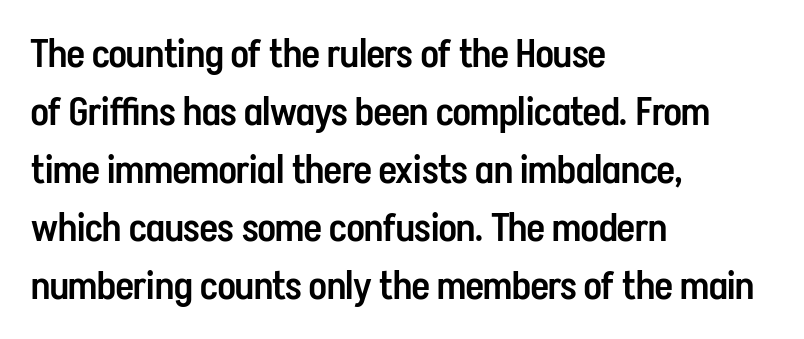
The compositor pushed each line to the left boundary. A bit beefed up — I'd call it semibold rather than bold. The typeface chosen for these lines omits serifs. The words here are not underlined. Baseline-to-baseline distance is the conventional proportion of letter height. The face used here is proportionally spaced, like ordinary book or web type.
